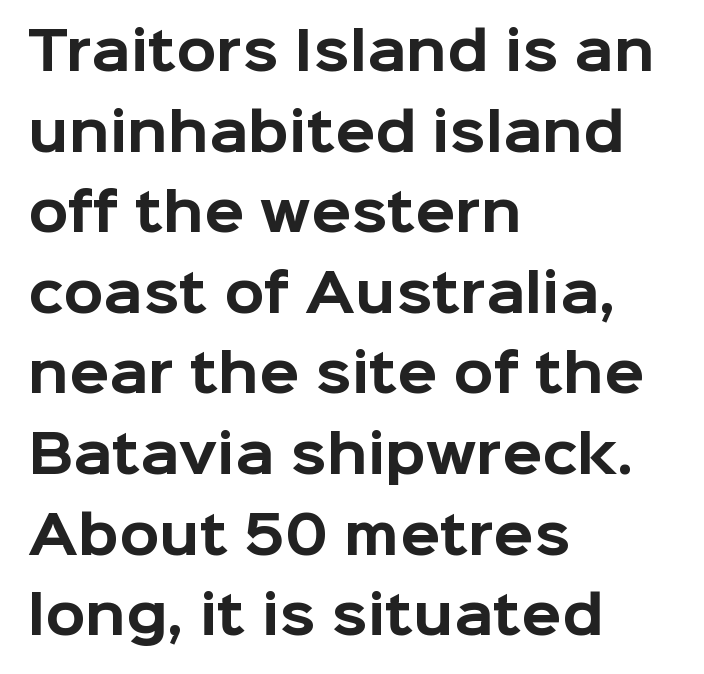
The image shows 52 px bold sans-serif type, upright; set left-aligned, normal line spacing (1.55x), normal letter spacing, not underlined; low stroke contrast and a medium x-height.
